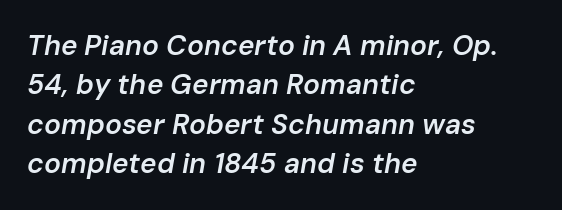
{"italic": "yes", "lean": "right", "slant_degrees": 10, "bold": "semi", "weight": "semibold", "width": "normal", "stroke_contrast": "low", "x_height": "medium", "monospaced": "no", "underline": "no", "align": "left", "line_spacing": "normal", "line_spacing_ratio": 1.41, "letter_spacing": "normal", "letter_spacing_em": 0.0, "glyph_px": 28}
